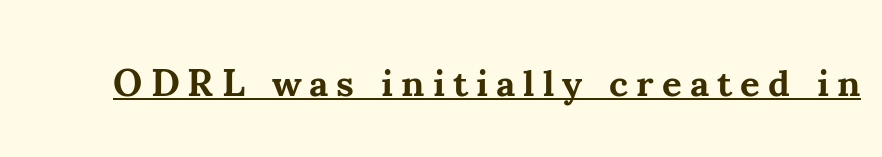
The image shows 38 px bold serif type, upright; set unusually wide letter spacing (+0.21 em), underlined; medium stroke contrast and a small x-height.
